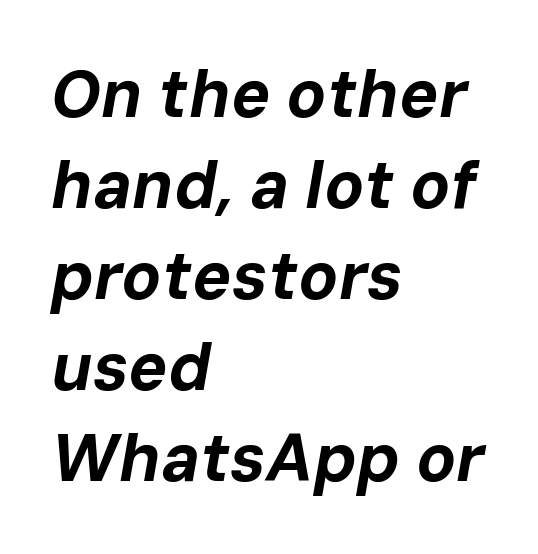
Summary of vertical rhythm: regular, with standard interline spacing. The text block is weighted toward the left margin, trailing off unevenly rightward. You could not count columns in this text — the font is proportionally spaced. How are the letters spaced? Ordinarily, with no added tracking.
